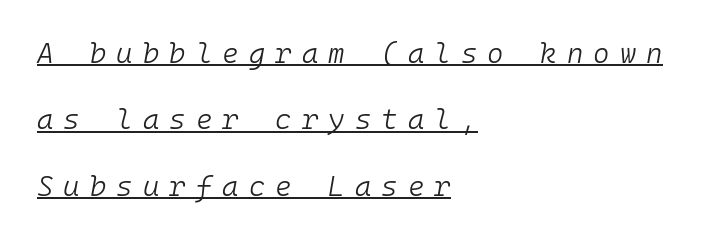
Q: Is the text bold? A: No.
Q: Is the text italic (slanted)? A: Yes, it leans right by about 10 degrees.
Q: Is the text underlined? A: Yes.
Q: How is the paragraph aligned? A: Left-aligned.
Q: Is the spacing between letters normal or unusually wide? A: Unusually wide.
Q: Is the spacing between lines tight, normal or loose? A: Loose.
Q: Width (condensed, normal, or wide)? A: Normal.
Q: Stroke contrast? A: Low.
Q: x-height? A: Medium.
Q: Monospaced? A: Yes.
